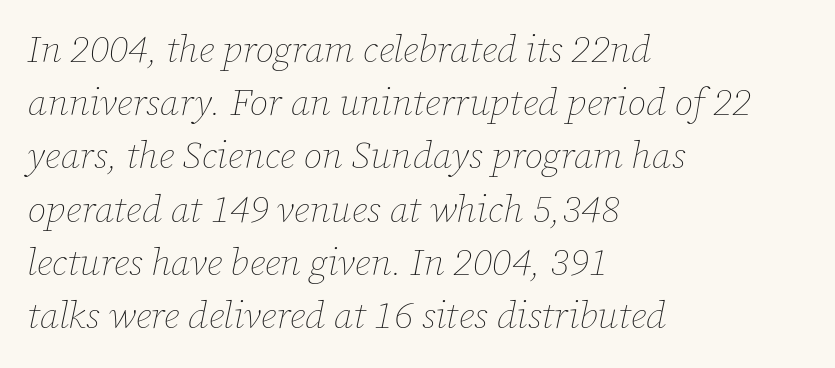
Q: Is the text bold? A: No.
Q: Is the text italic (slanted)? A: Yes, it leans right by about 12 degrees.
Q: Is the text underlined? A: No.
Q: How is the paragraph aligned? A: Left-aligned.
Q: Is the spacing between letters normal or unusually wide? A: Normal.
Q: Is the spacing between lines tight, normal or loose? A: Normal.
Q: Width (condensed, normal, or wide)? A: Normal.
Q: Stroke contrast? A: Low.
Q: x-height? A: Medium.
Q: Monospaced? A: No.
